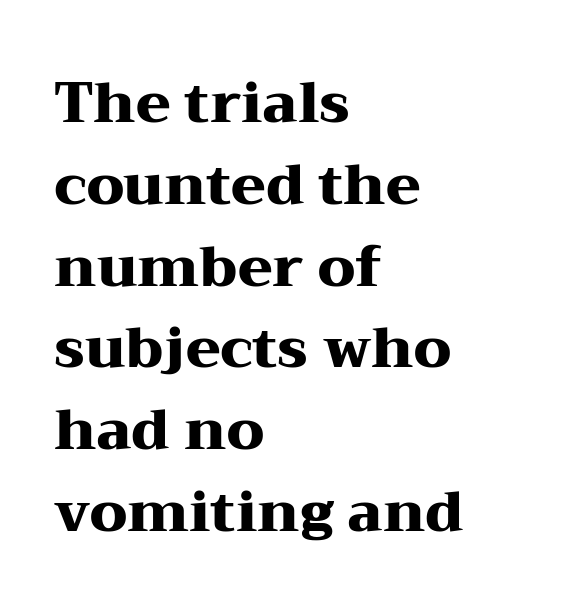
The image shows 56 px heavy, wide serif type, upright; set left-aligned, normal line spacing (1.46x), normal letter spacing, not underlined; medium stroke contrast and a medium x-height.
